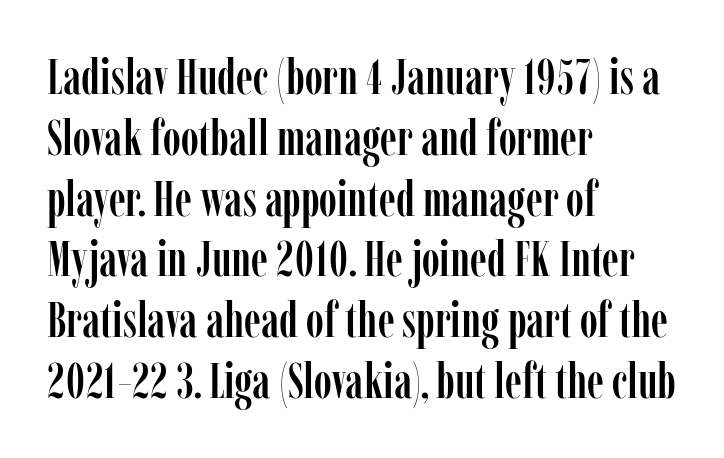
The image shows 49 px condensed serif type, upright; set left-aligned, line spacing 1.24x, normal letter spacing, not underlined; low stroke contrast and a medium x-height.
